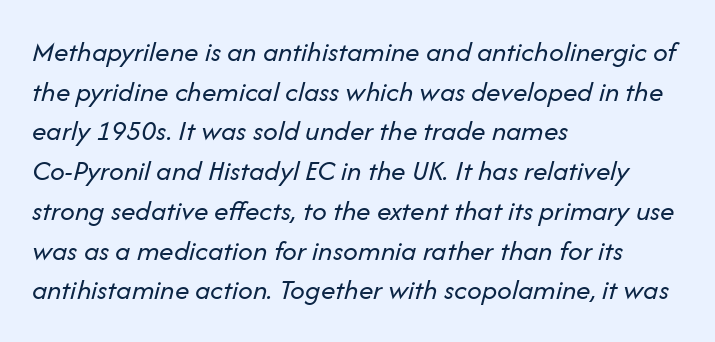
{"italic": "yes", "lean": "right", "slant_degrees": 14, "bold": "no", "weight": "regular", "width": "normal", "stroke_contrast": "low", "x_height": "medium", "monospaced": "no", "underline": "no", "align": "left", "line_spacing": "normal", "line_spacing_ratio": 1.37, "letter_spacing": "normal", "letter_spacing_em": 0.0, "glyph_px": 29}
